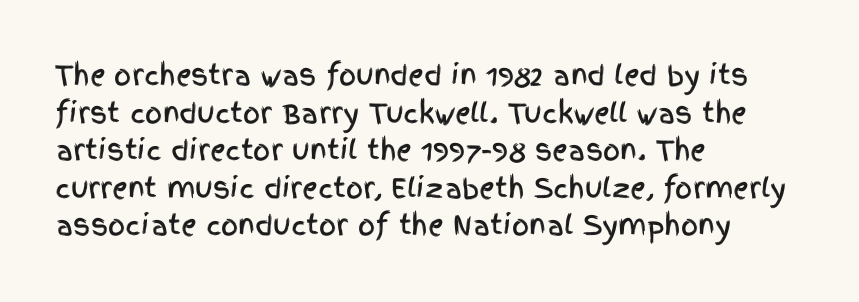
Plain, unruled lines of type. The lines in this sample share a left origin and differ only in where they stop. The specimen reads as upright at a glance. Letter spacing: default. If you measured baseline to baseline, you'd find a middling distance.
